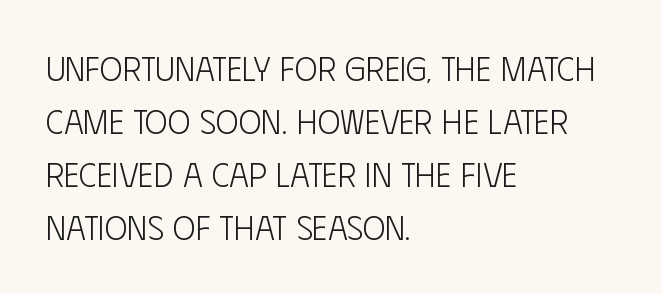
Students, note that the glyphs here touch the page at normal intervals. Each row of text sits above clean, open space. Varying glyph widths throughout — classic text-font behaviour. Is there any slant? The stems are plumb. The font family rendered here belongs to the sans-serif group. Bold? No — there's no thickening of the strokes.
